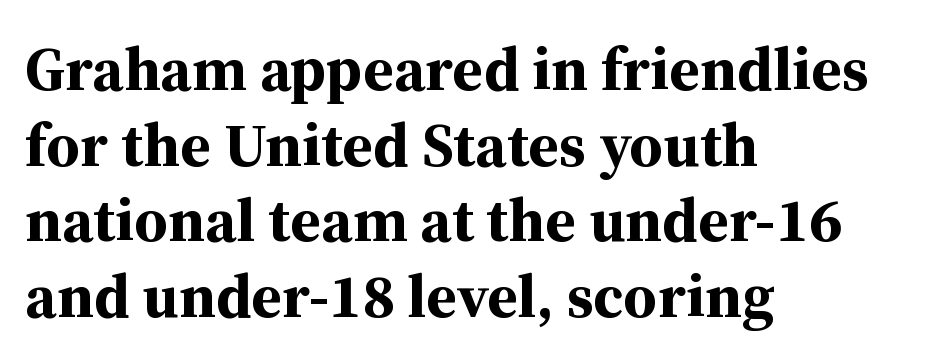
Q: Is the text bold? A: Yes.
Q: Is the text italic (slanted)? A: No, it is upright.
Q: Is the typeface a serif or a sans-serif typeface? A: Serif.
Q: Is the text underlined? A: No.
Q: How is the paragraph aligned? A: Left-aligned.
Q: Is the spacing between letters normal or unusually wide? A: Normal.
Q: Width (condensed, normal, or wide)? A: Normal.
Q: Stroke contrast? A: Medium.
Q: x-height? A: Medium.
Q: Monospaced? A: No.
